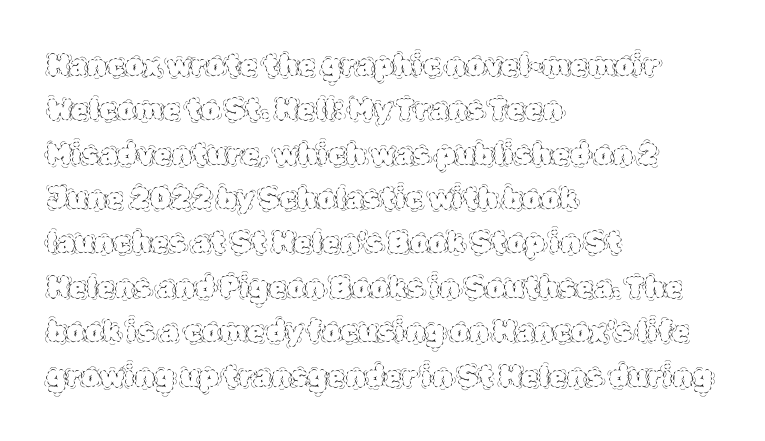
The image shows 29 px thin type, upright; set left-aligned, normal line spacing (1.53x), normal letter spacing, not underlined; a large x-height.
